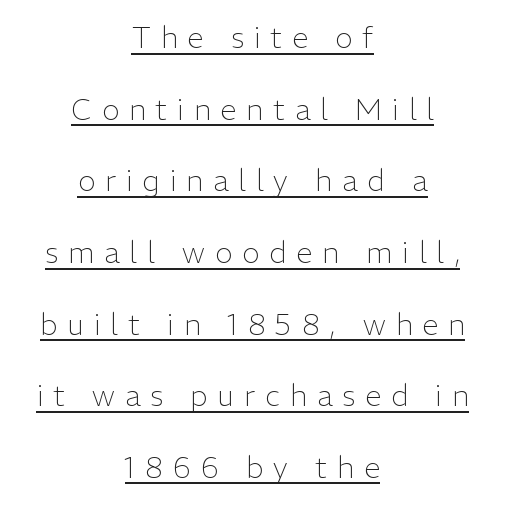
Q: Is the text bold? A: No.
Q: Is the text italic (slanted)? A: No, it is upright.
Q: Is the typeface a serif or a sans-serif typeface? A: Sans-serif.
Q: Is the text underlined? A: Yes.
Q: How is the paragraph aligned? A: Centered.
Q: Is the spacing between letters normal or unusually wide? A: Unusually wide.
Q: Is the spacing between lines tight, normal or loose? A: Loose.
Q: Width (condensed, normal, or wide)? A: Normal.
Q: Stroke contrast? A: Low.
Q: x-height? A: Medium.
Q: Monospaced? A: No.
